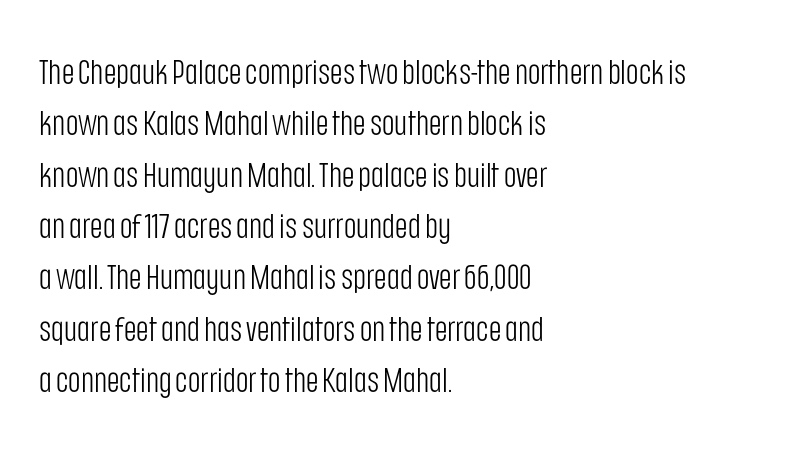
The image shows 34 px light, condensed sans-serif type, upright; set left-aligned, normal line spacing (1.51x), normal letter spacing, not underlined; low stroke contrast and a large x-height.
